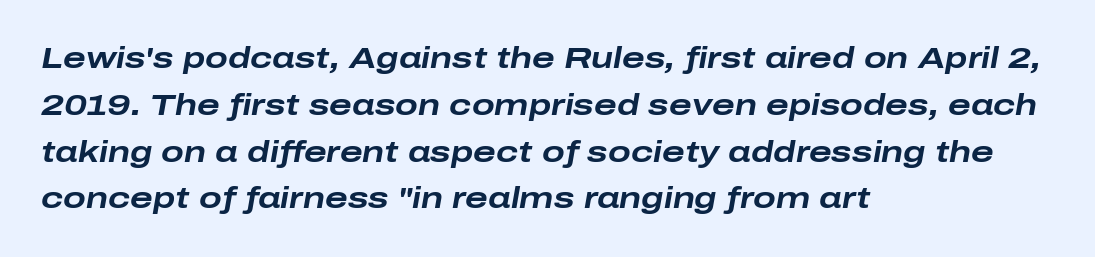
{"italic": "yes", "lean": "right", "slant_degrees": 10, "bold": "yes", "weight": "bold", "width": "wide", "stroke_contrast": "low", "x_height": "medium", "monospaced": "no", "underline": "no", "align": "left", "line_spacing": "normal", "line_spacing_ratio": 1.56, "letter_spacing": "normal", "letter_spacing_em": 0.0, "glyph_px": 30}
